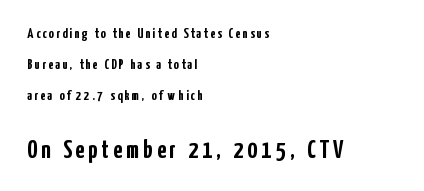
Q: Is the text bold? A: Yes.
Q: Is the text italic (slanted)? A: No, it is upright.
Q: Is the text underlined? A: No.
Q: How is the paragraph aligned? A: Left-aligned.
Q: Is the spacing between lines tight, normal or loose? A: Loose.
Q: Which block of text is set in a larger size, the first (top) or the second (bottom)? A: The second (bottom) one.
